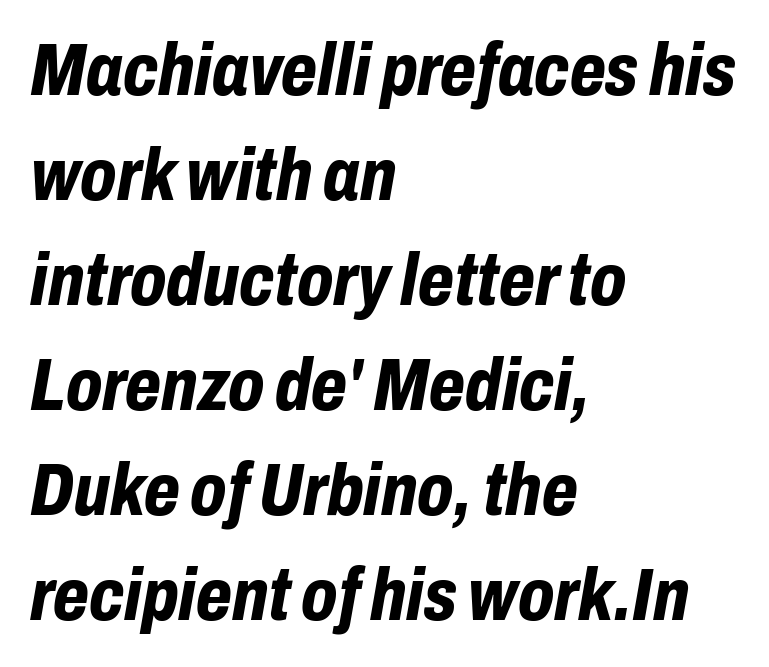
A classic flush-left, rag-right setting is used for this passage. The strokes are fattened all the way to bold. The lines sit at an ordinary, default distance from one another. The zone under the glyphs is completely vacant. Italic: yes, the glyphs are oblique.
